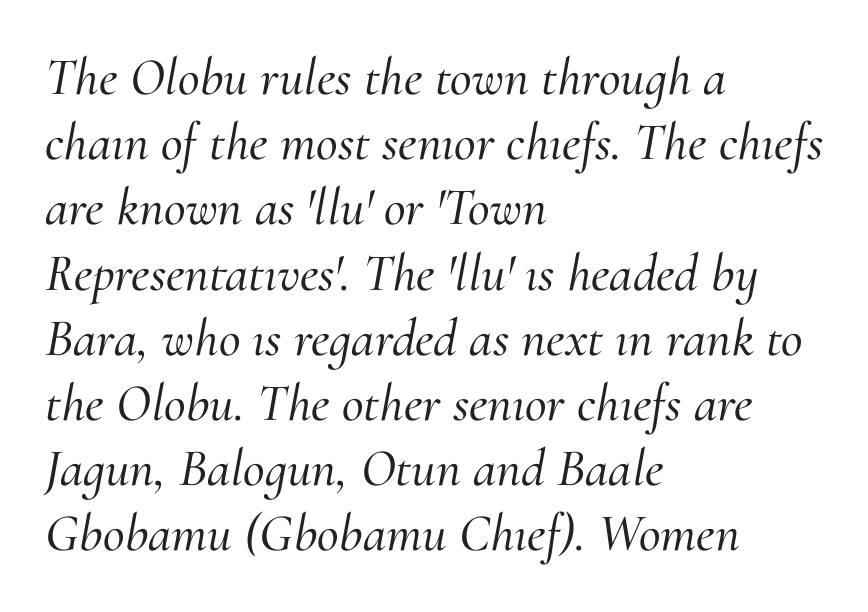
{"serif": "yes", "italic": "yes", "lean": "right", "slant_degrees": 10, "width": "normal", "stroke_contrast": "medium", "x_height": "small", "monospaced": "no", "underline": "no", "align": "left", "line_spacing_ratio": 1.23, "letter_spacing": "normal", "letter_spacing_em": 0.0, "glyph_px": 53}
